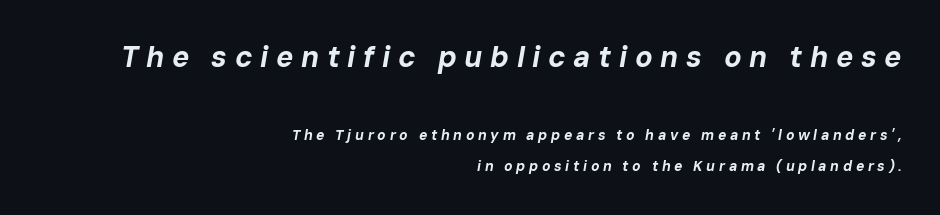
{"italic": "yes", "lean": "right", "slant_degrees": 10, "bold": "yes", "weight": "bold", "width": "normal", "stroke_contrast": "low", "x_height": "medium", "monospaced": "no", "underline": "no", "align": "right", "line_spacing": "loose", "line_spacing_ratio": 2.23, "letter_spacing": "wide", "letter_spacing_em": 0.26, "larger_block": "first", "size_ratio": 2.07, "glyph_px": 29}
